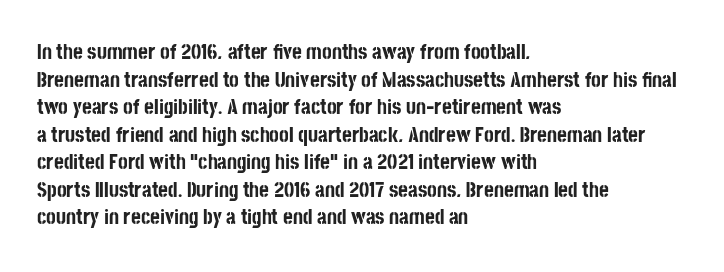
Q: Is the text bold? A: Yes.
Q: Is the text italic (slanted)? A: No, it is upright.
Q: Is the text underlined? A: No.
Q: How is the paragraph aligned? A: Left-aligned.
Q: Is the spacing between letters normal or unusually wide? A: Normal.
Q: Is the spacing between lines tight, normal or loose? A: Normal.
